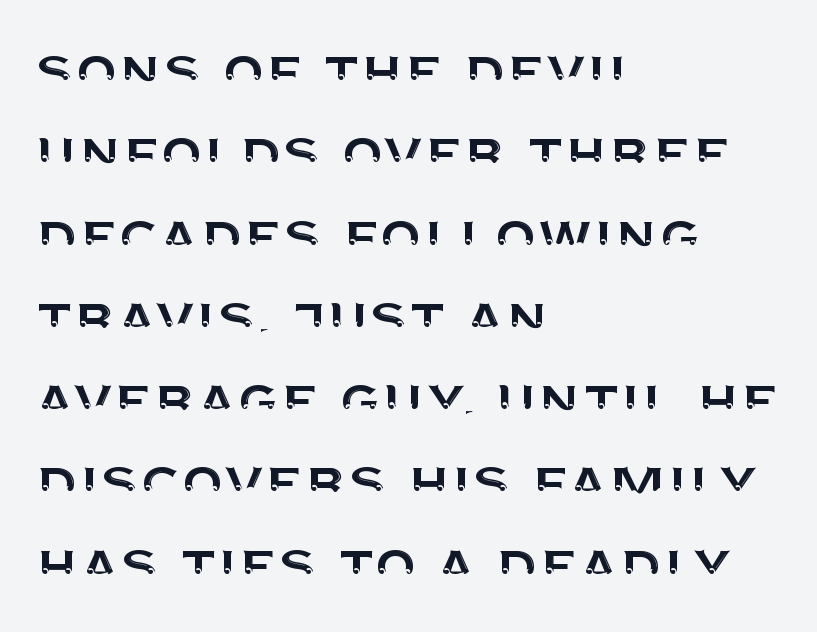
Notice how the stems are strictly vertical — no italics here. Here the designer chose a conventional face with non-uniform glyph widths. The typeface chosen for these lines omits serifs. Teacher's note: observe the even left margin — that is flush-left alignment.
